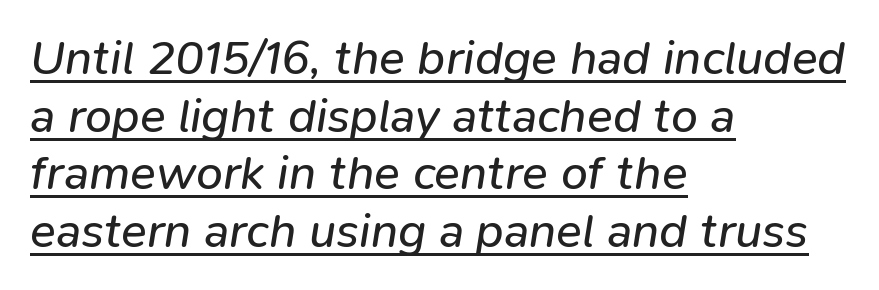
You can tell it's italic because the verticals aren't actually vertical. Glyph-to-glyph distance matches everyday printed text. Ink coverage per letter is moderate at most. Check the space under the baseline: a stroke is drawn there.
